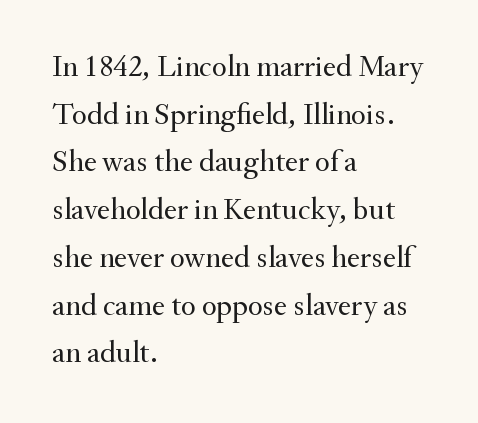
This sample has the flowing, uneven cadence of proportional lettering. Is the letter spacing exaggerated? No — it looks like the ordinary default. Typographically, this falls in the serif category. A light-to-regular cut is what we see here. Casual observation: everything's shoved over to the left.
